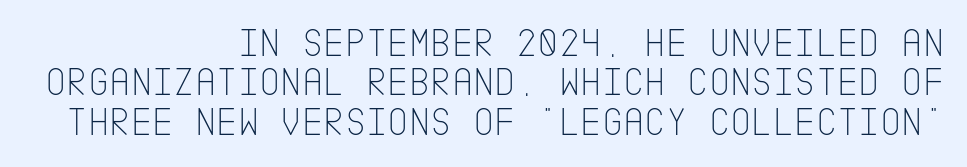
{"serif": "no", "italic": "no", "bold": "no", "weight": "thin", "width": "condensed", "stroke_contrast": "low", "x_height": "large", "underline": "no", "align": "right", "line_spacing": "tight", "line_spacing_ratio": 0.96, "letter_spacing": "normal", "letter_spacing_em": 0.0, "glyph_px": 41}
